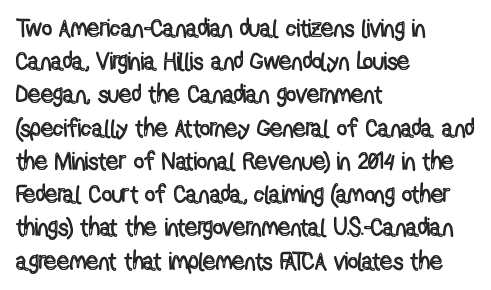
Students, observe: this is what conventionally led text looks like. Look at the tracking — it's just the regular setting, nothing added. The paragraph has a hard left edge and a soft right edge. Check under the words: just untouched page. The lettering holds an erect, upright posture throughout.
